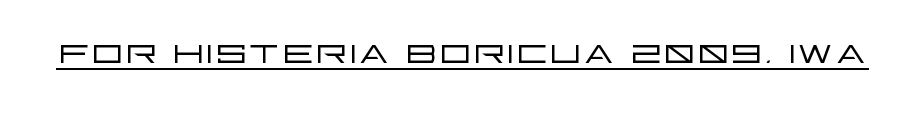
The image shows 50 px light, wide sans-serif type, upright; set normal letter spacing, underlined; low stroke contrast and a large x-height.
